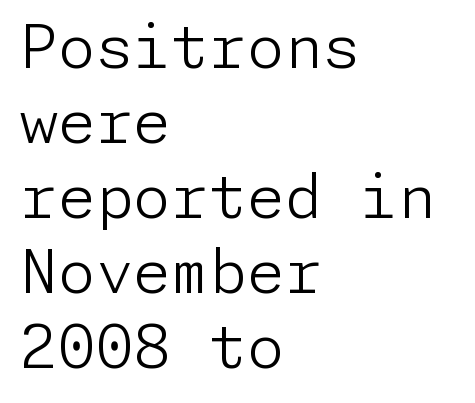
Q: Is the text bold? A: No.
Q: Is the text italic (slanted)? A: No, it is upright.
Q: Is the typeface a serif or a sans-serif typeface? A: Sans-serif.
Q: Is the text underlined? A: No.
Q: How is the paragraph aligned? A: Left-aligned.
Q: Is the spacing between letters normal or unusually wide? A: Normal.
Q: Width (condensed, normal, or wide)? A: Normal.
Q: Stroke contrast? A: Low.
Q: x-height? A: Medium.
